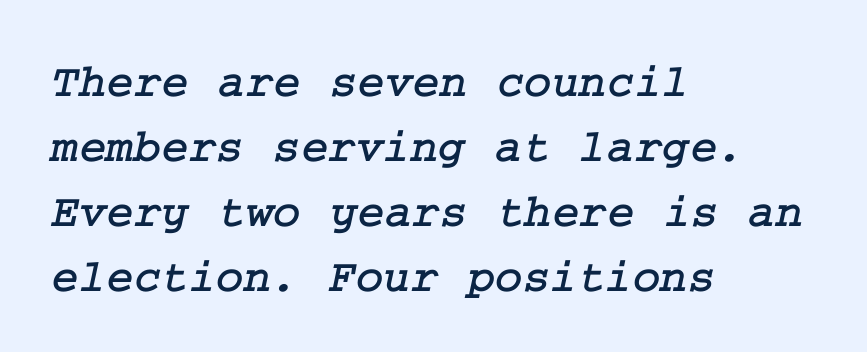
The image shows 47 px serif type; set left-aligned, normal line spacing (1.38x), normal letter spacing, not underlined; low stroke contrast and a medium x-height.
